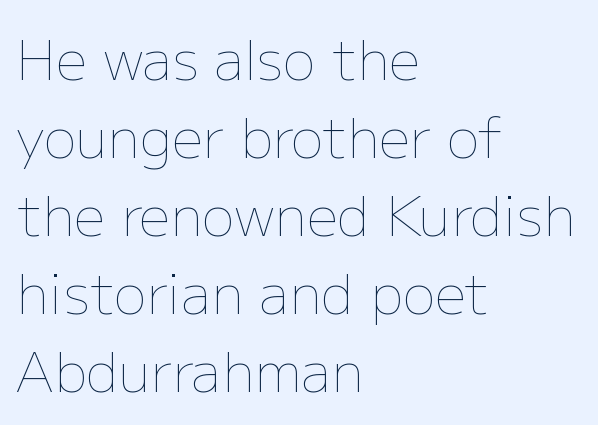
Spacing between characters is what you'd get straight out of the box. The string is rendered with underlining switched off. The passage shown is typed in a proportional face where columns would drift. Designer's note — italics off, roman on.
